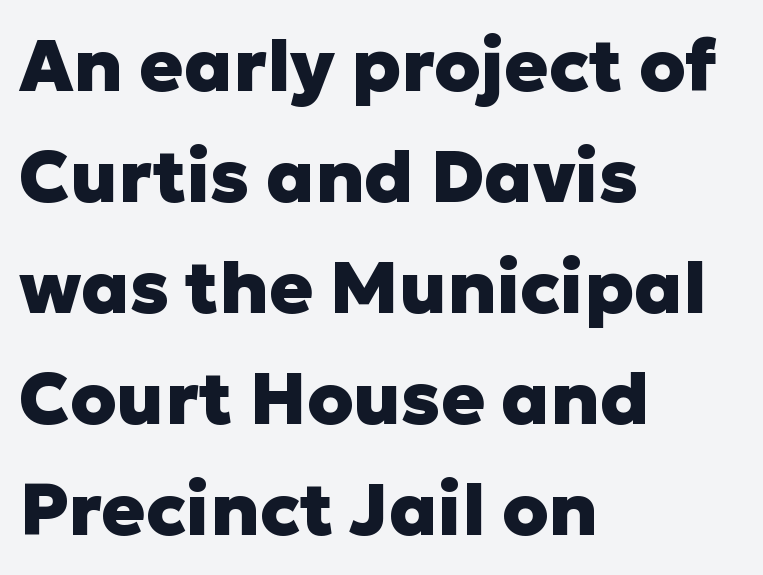
The image shows 73 px heavy sans-serif type, upright; set left-aligned, normal line spacing (1.52x), normal letter spacing, not underlined; low stroke contrast and a medium x-height.
